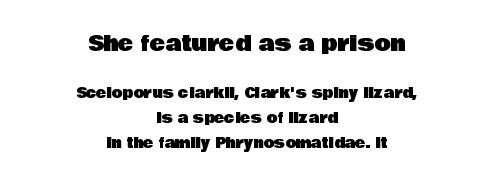
Q: Is the text italic (slanted)? A: No, it is upright.
Q: Is the text underlined? A: No.
Q: How is the paragraph aligned? A: Centered.
Q: Is the spacing between letters normal or unusually wide? A: Normal.
Q: Which block of text is set in a larger size, the first (top) or the second (bottom)? A: The first (top) one.
